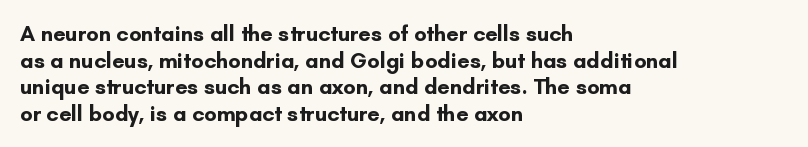
{"italic": "no", "bold": "yes", "underline": "no", "align": "left", "line_spacing_ratio": 1.21, "letter_spacing": "normal", "letter_spacing_em": 0.0, "glyph_px": 22}
